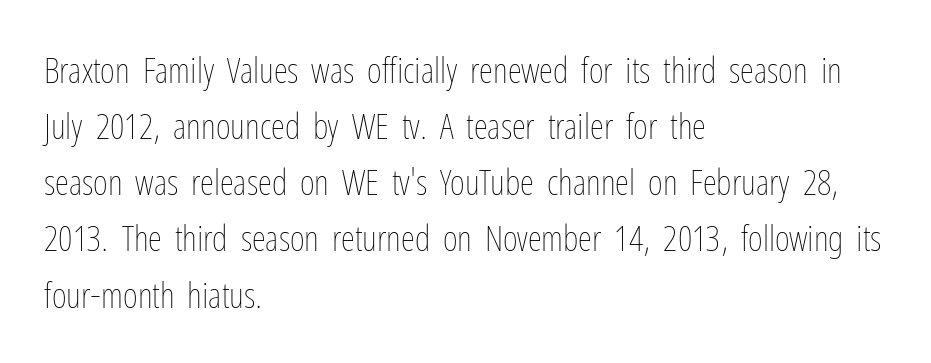
{"italic": "no", "bold": "no", "weight": "thin", "width": "condensed", "stroke_contrast": "low", "x_height": "medium", "monospaced": "no", "underline": "no", "align": "left", "line_spacing": "normal", "line_spacing_ratio": 1.56, "letter_spacing": "normal", "letter_spacing_em": 0.0, "glyph_px": 36}
